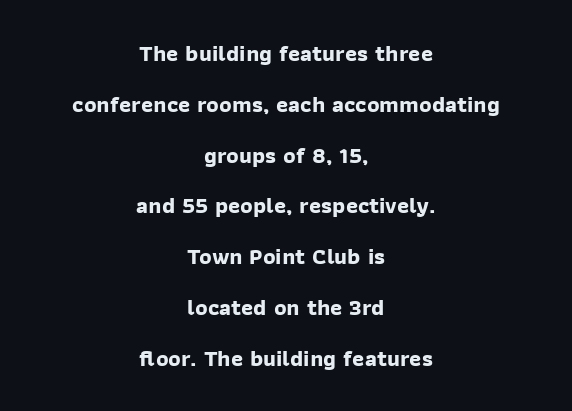
The image shows 23 px bold type; set centered, loose line spacing (2.21x), normal letter spacing, not underlined.
